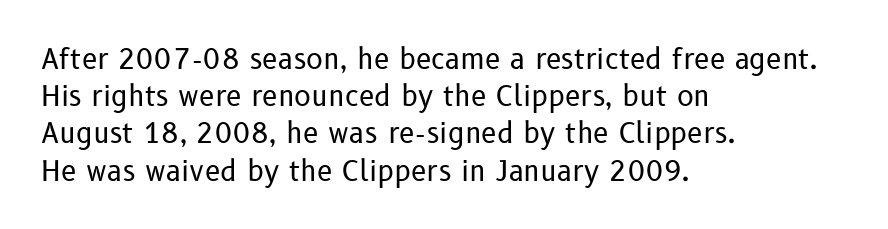
{"serif": "no", "italic": "no", "bold": "no", "weight": "regular", "width": "normal", "stroke_contrast": "low", "x_height": "medium", "monospaced": "no", "underline": "no", "align": "left", "line_spacing": "normal", "line_spacing_ratio": 1.33, "letter_spacing": "normal", "letter_spacing_em": 0.0, "glyph_px": 28}
